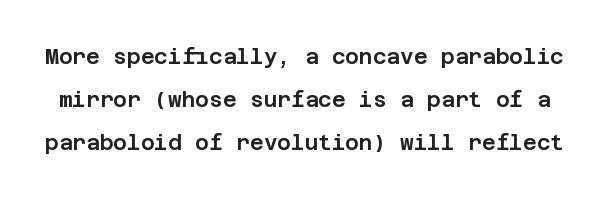
The passage shown has conventional tracking throughout. The specimen reads as upright at a glance. This sample trades compactness for vertical openness between lines. The passage shown is not underscored anywhere.
